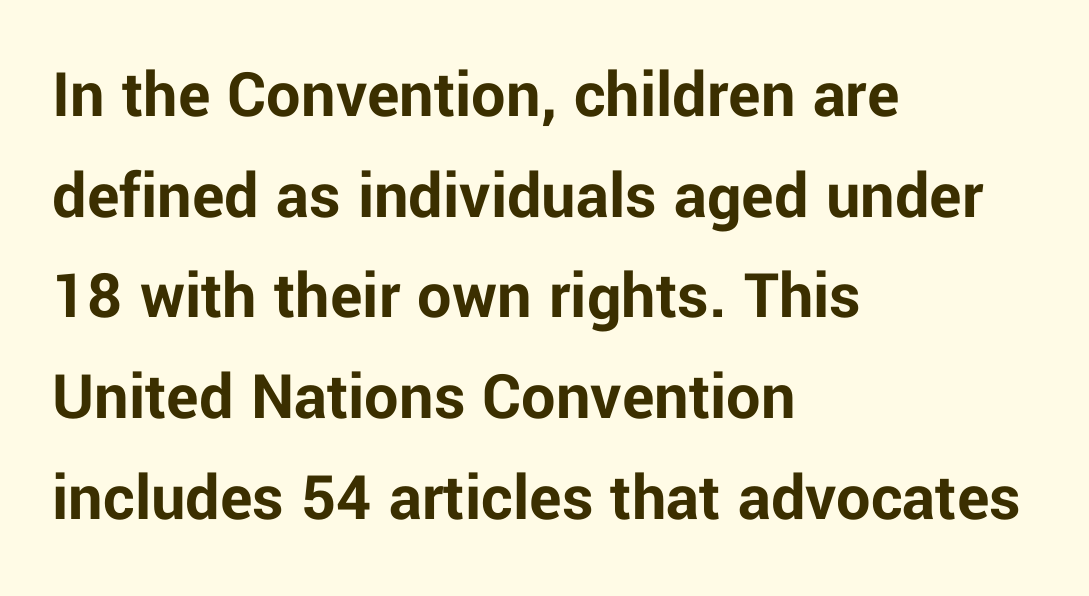
What's the leading like? Ordinary, nothing unusual. What kind of face is this? One without serifs — a sans. Character widths vary here, with narrow letters taking less room than wide ones. A roman cut, with each character standing at attention.
